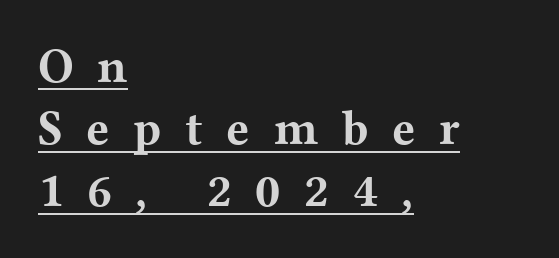
Vertical strokes here are truly vertical. The characters display serif detailing at their extremities. Characters follow at a spacing far wider than the type designer built in. Spacing verdict: proportional, widths tailored to each character. Notice how descenders clear the ascenders below comfortably — that's standard leading.
